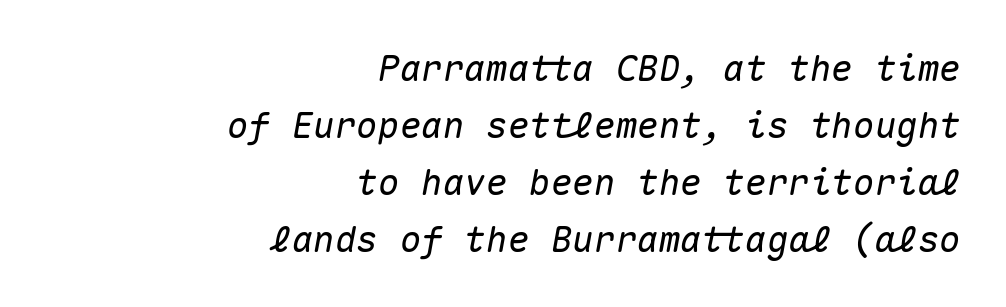
Q: Is the text italic (slanted)? A: Yes, it leans right by about 10 degrees.
Q: Is the text underlined? A: No.
Q: How is the paragraph aligned? A: Right-aligned.
Q: Is the spacing between letters normal or unusually wide? A: Normal.
Q: Is the spacing between lines tight, normal or loose? A: Normal.
Q: Width (condensed, normal, or wide)? A: Normal.
Q: Stroke contrast? A: Medium.
Q: x-height? A: Medium.
Q: Monospaced? A: Yes.
